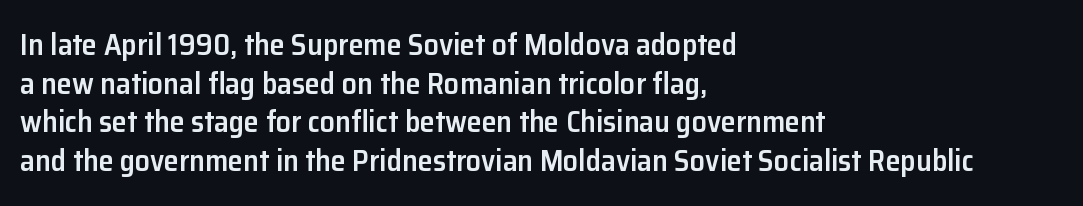
{"serif": "no", "italic": "no", "bold": "semi", "weight": "semibold", "width": "normal", "stroke_contrast": "low", "x_height": "medium", "monospaced": "no", "underline": "no", "align": "left", "line_spacing": "normal", "line_spacing_ratio": 1.29, "letter_spacing": "normal", "letter_spacing_em": 0.0, "glyph_px": 30}
